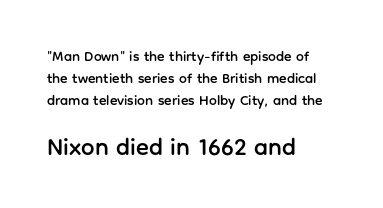
Q: Is the text italic (slanted)? A: No, it is upright.
Q: Is the text underlined? A: No.
Q: How is the paragraph aligned? A: Left-aligned.
Q: Is the spacing between letters normal or unusually wide? A: Normal.
Q: Is the spacing between lines tight, normal or loose? A: Normal.
Q: Which block of text is set in a larger size, the first (top) or the second (bottom)? A: The second (bottom) one.
